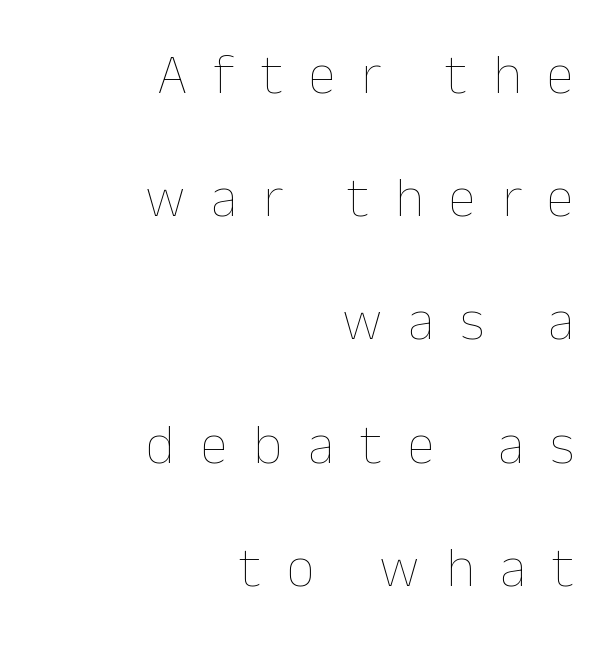
{"italic": "no", "bold": "no", "weight": "thin", "width": "normal", "stroke_contrast": "low", "x_height": "medium", "monospaced": "no", "underline": "no", "align": "right", "line_spacing": "loose", "line_spacing_ratio": 2.2, "letter_spacing": "wide", "letter_spacing_em": 0.46, "glyph_px": 56}
